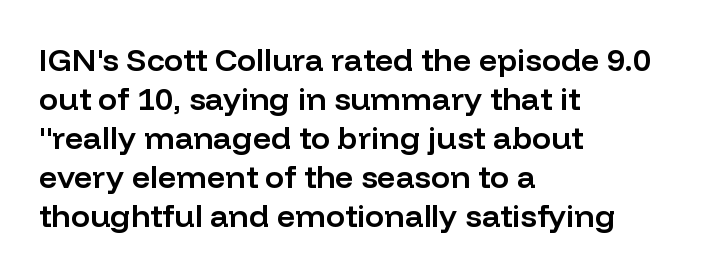
The image shows 32 px semibold sans-serif type, upright; set left-aligned, line spacing 1.22x, normal letter spacing, not underlined; low stroke contrast and a medium x-height.
